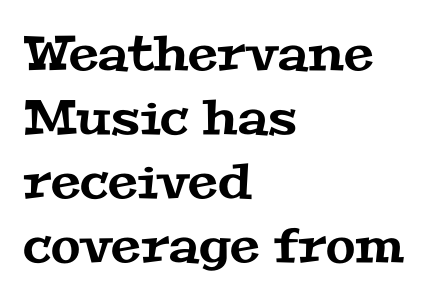
Q: Is the typeface a serif or a sans-serif typeface? A: Serif.
Q: Is the text underlined? A: No.
Q: How is the paragraph aligned? A: Left-aligned.
Q: Is the spacing between letters normal or unusually wide? A: Normal.
Q: Is the spacing between lines tight, normal or loose? A: Normal.
Q: Width (condensed, normal, or wide)? A: Wide.
Q: Stroke contrast? A: Medium.
Q: x-height? A: Medium.
Q: Monospaced? A: No.
